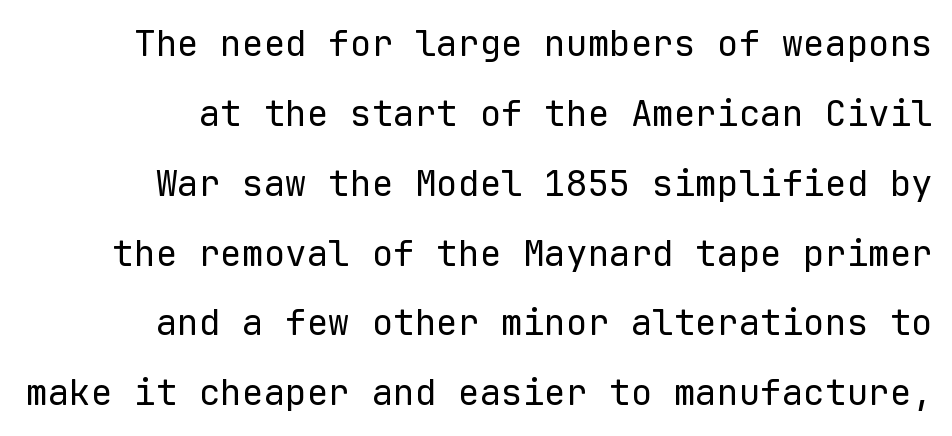
Q: Is the text bold? A: No.
Q: Is the text italic (slanted)? A: No, it is upright.
Q: Is the typeface a serif or a sans-serif typeface? A: Sans-serif.
Q: Is the text underlined? A: No.
Q: Is the spacing between letters normal or unusually wide? A: Normal.
Q: Is the spacing between lines tight, normal or loose? A: Loose.
Q: Width (condensed, normal, or wide)? A: Normal.
Q: Stroke contrast? A: Low.
Q: x-height? A: Medium.
Q: Monospaced? A: Yes.
